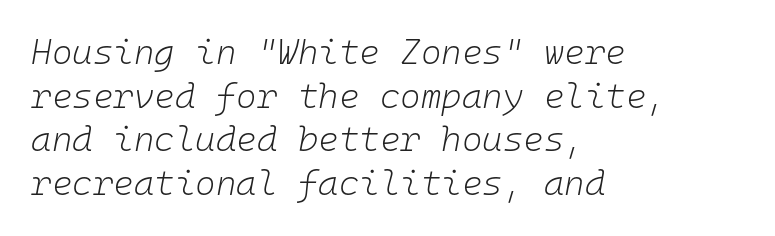
The image shows 35 px light type, italic (leaning right), monospaced; set left-aligned, normal line spacing (1.25x), normal letter spacing, not underlined; low stroke contrast and a medium x-height.
